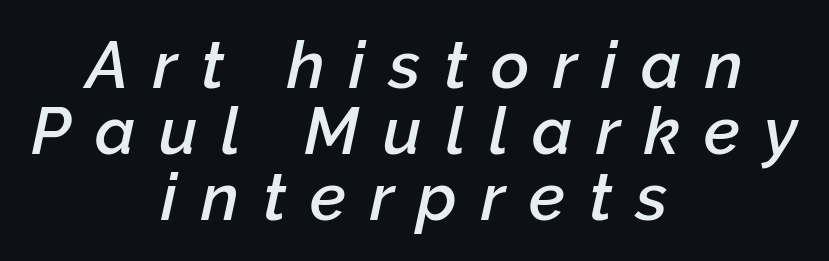
Q: Is the text bold? A: Semi-bold.
Q: Is the text italic (slanted)? A: Yes, it leans right by about 12 degrees.
Q: Is the text underlined? A: No.
Q: How is the paragraph aligned? A: Centered.
Q: Is the spacing between letters normal or unusually wide? A: Unusually wide.
Q: Is the spacing between lines tight, normal or loose? A: Tight.
Q: Width (condensed, normal, or wide)? A: Normal.
Q: Stroke contrast? A: Low.
Q: x-height? A: Medium.
Q: Monospaced? A: No.
